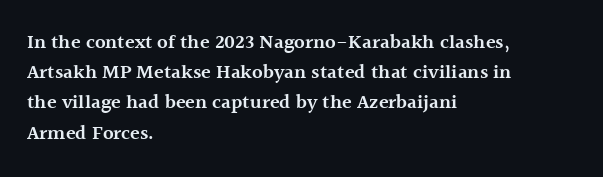
Plain, unruled lines of type. Tracking here is standard; glyphs follow each other at the usual distance. Is the type bold? Partly — it's a semibold, heavier than regular but not fully bold. This sample uses an upright cut, with every glyph sitting square on the baseline. The line-height multiplier appears to be the usual default.
